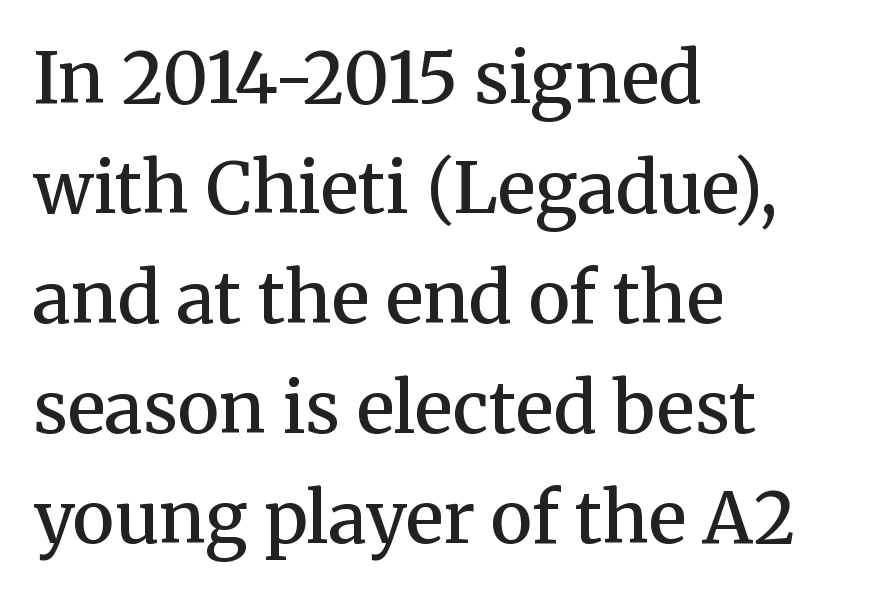
On the weight axis this lands at semibold, roughly 600. Notice how descenders clear the ascenders below comfortably — that's standard leading. Underline: absent. Designer's note — italics off, roman on.
